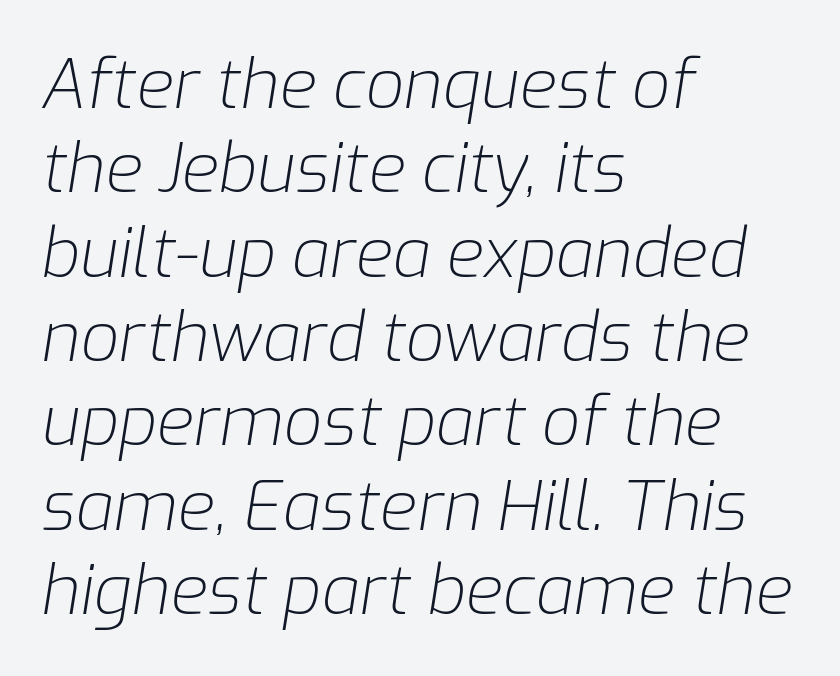
Only glyphs here, with clear space below each row. There is no visible air inserted between adjacent glyphs. A typesetter would call this proportional, since set widths differ per character. One-word summary of the alignment: left. Each stroke keeps to a modest, everyday thickness or less.
